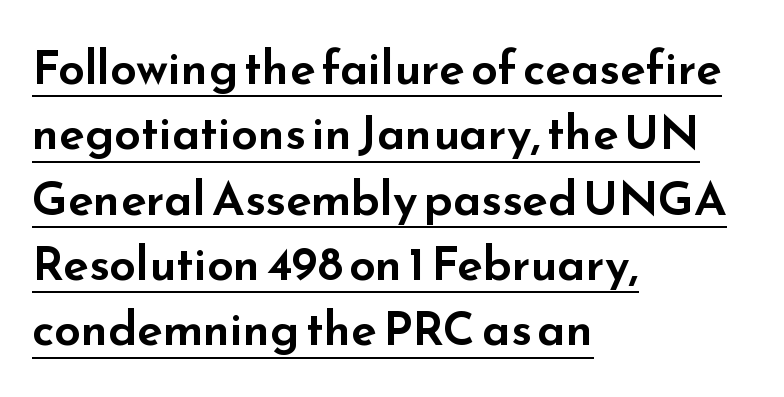
The image shows 47 px wide sans-serif type, upright; set left-aligned, normal line spacing (1.39x), normal letter spacing, underlined; low stroke contrast and a small x-height.
